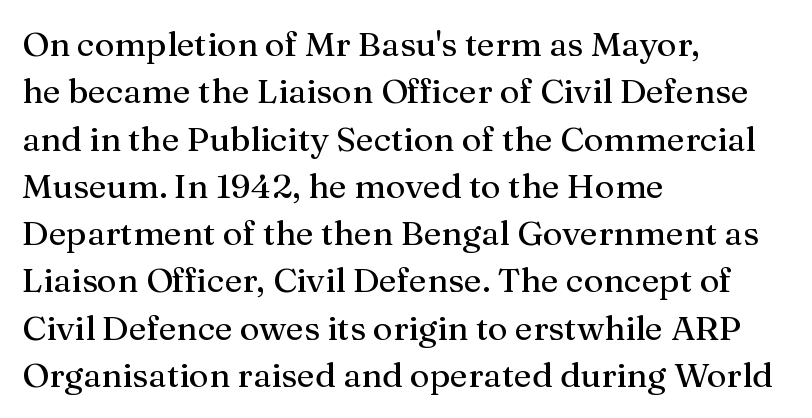
Q: Is the text italic (slanted)? A: No, it is upright.
Q: Is the typeface a serif or a sans-serif typeface? A: Serif.
Q: Is the text underlined? A: No.
Q: How is the paragraph aligned? A: Left-aligned.
Q: Is the spacing between letters normal or unusually wide? A: Normal.
Q: Is the spacing between lines tight, normal or loose? A: Normal.
Q: Width (condensed, normal, or wide)? A: Normal.
Q: Stroke contrast? A: Medium.
Q: x-height? A: Medium.
Q: Monospaced? A: No.
